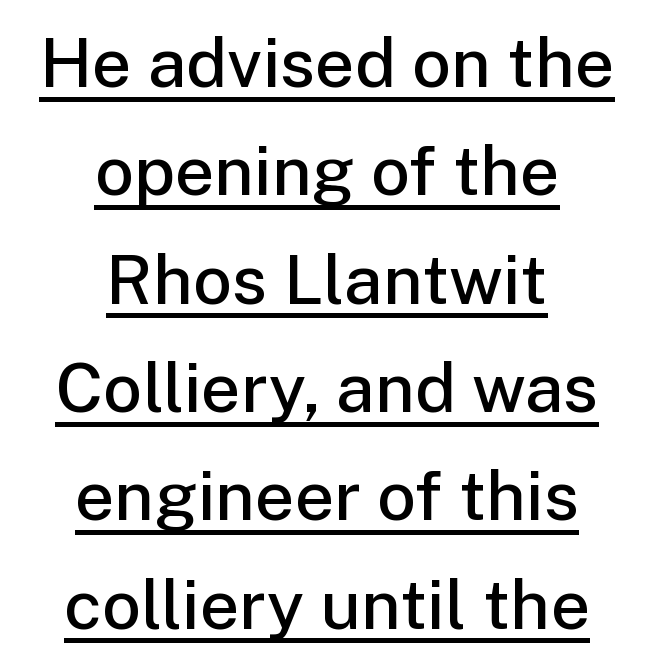
The image shows 69 px semibold sans-serif type, upright; set centered, normal line spacing (1.57x), normal letter spacing, underlined; low stroke contrast and a medium x-height.
